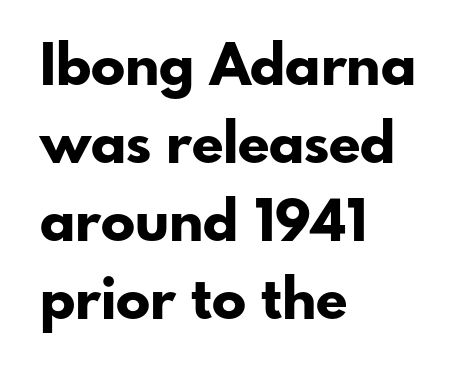
{"serif": "no", "italic": "no", "bold": "yes", "weight": "bold", "width": "normal", "stroke_contrast": "low", "x_height": "small", "monospaced": "no", "underline": "no", "align": "left", "line_spacing": "normal", "line_spacing_ratio": 1.37, "letter_spacing": "normal", "letter_spacing_em": 0.0, "glyph_px": 57}
